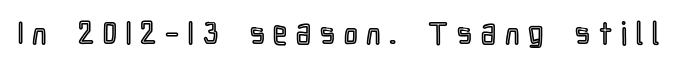
{"italic": "no", "width": "condensed", "x_height": "medium", "monospaced": "no", "underline": "no", "letter_spacing": "wide", "letter_spacing_em": 0.29, "glyph_px": 31}
